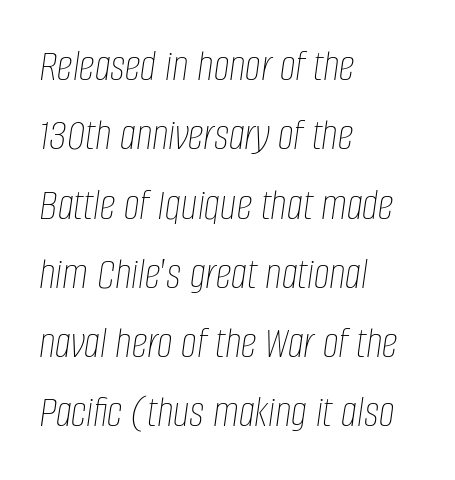
The typesetting does not lean heavy: it is not bold. The line texture is even and compact thanks to regular tracking. There's an unmistakable incline to the writing here. This sample has the flowing, uneven cadence of proportional lettering.
